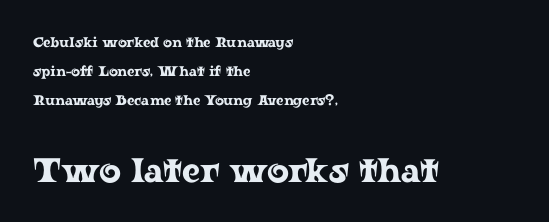
The image shows 34 px wide serif type, upright; set left-aligned, loose line spacing (2.08x), normal letter spacing, not underlined; the second (bottom) block is 2.43x larger; low stroke contrast and a medium x-height.
